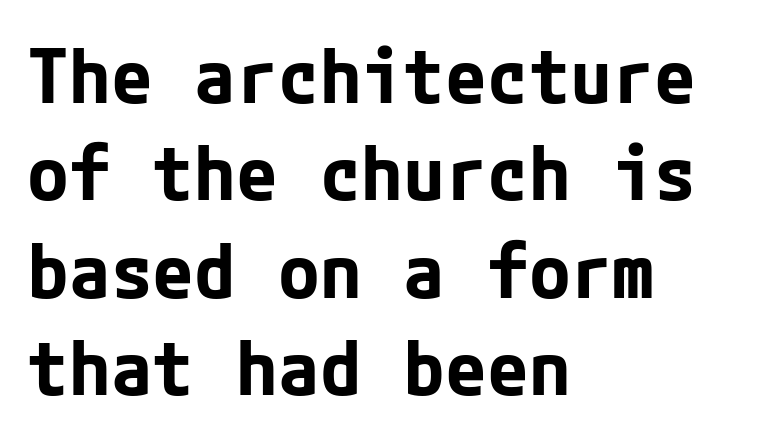
Underline: absent. Strokes here are thick enough to call this a true bold. Each new line begins a customary step beneath the previous one. Is this a sans? Yes — the strokes have no serifs.
